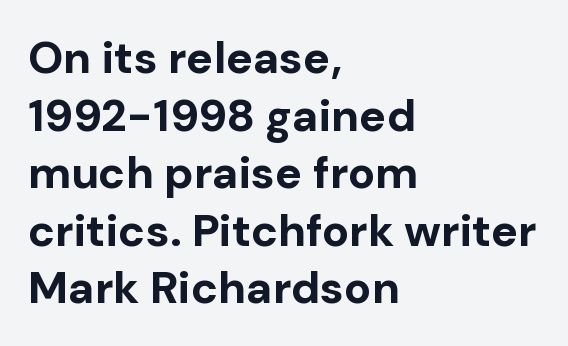
Q: Is the text bold? A: Yes.
Q: Is the text italic (slanted)? A: No, it is upright.
Q: Is the typeface a serif or a sans-serif typeface? A: Sans-serif.
Q: Is the text underlined? A: No.
Q: How is the paragraph aligned? A: Left-aligned.
Q: Is the spacing between letters normal or unusually wide? A: Normal.
Q: Is the spacing between lines tight, normal or loose? A: Normal.
Q: Width (condensed, normal, or wide)? A: Normal.
Q: Stroke contrast? A: Low.
Q: x-height? A: Medium.
Q: Monospaced? A: No.
